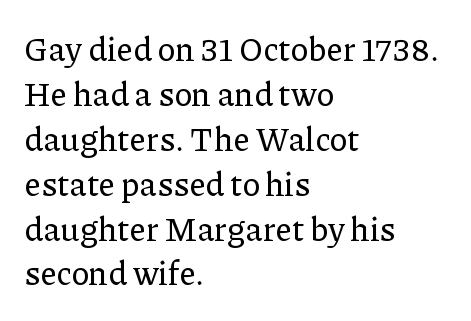
Q: Is the text italic (slanted)? A: No, it is upright.
Q: Is the typeface a serif or a sans-serif typeface? A: Serif.
Q: Is the text underlined? A: No.
Q: How is the paragraph aligned? A: Left-aligned.
Q: Is the spacing between letters normal or unusually wide? A: Normal.
Q: Is the spacing between lines tight, normal or loose? A: Normal.
Q: Width (condensed, normal, or wide)? A: Normal.
Q: Stroke contrast? A: Low.
Q: x-height? A: Medium.
Q: Monospaced? A: No.
